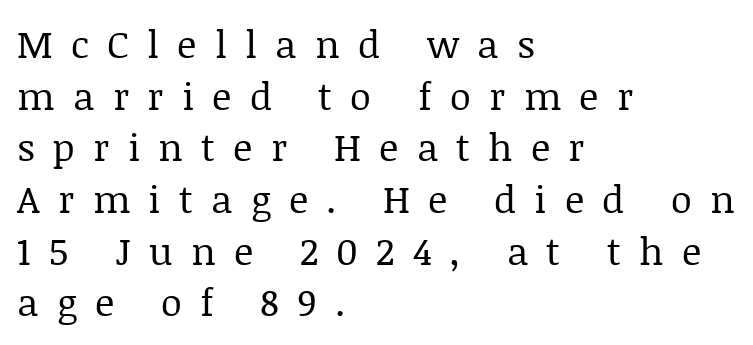
Q: Is the text bold? A: No.
Q: Is the text italic (slanted)? A: No, it is upright.
Q: Is the typeface a serif or a sans-serif typeface? A: Serif.
Q: Is the text underlined? A: No.
Q: How is the paragraph aligned? A: Left-aligned.
Q: Is the spacing between letters normal or unusually wide? A: Unusually wide.
Q: Is the spacing between lines tight, normal or loose? A: Normal.
Q: Width (condensed, normal, or wide)? A: Normal.
Q: Stroke contrast? A: Low.
Q: x-height? A: Large.
Q: Monospaced? A: No.
